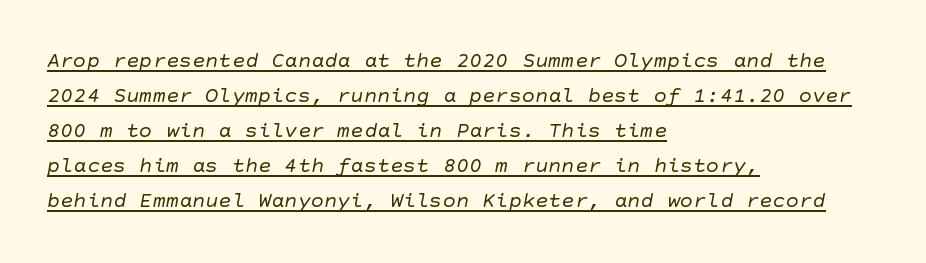
{"bold": "no", "underline": "yes", "align": "left", "line_spacing": "normal", "line_spacing_ratio": 1.59, "letter_spacing": "normal", "letter_spacing_em": 0.0, "glyph_px": 22}
